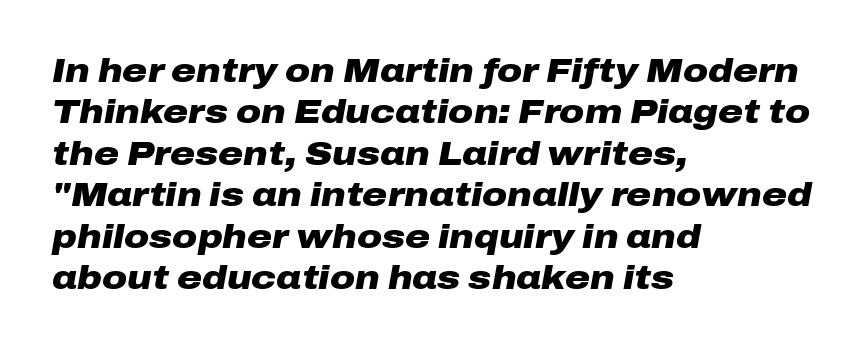
Q: Is the text bold? A: Yes.
Q: Is the text italic (slanted)? A: Yes, it leans right by about 10 degrees.
Q: Is the text underlined? A: No.
Q: How is the paragraph aligned? A: Left-aligned.
Q: Is the spacing between letters normal or unusually wide? A: Normal.
Q: Width (condensed, normal, or wide)? A: Wide.
Q: Stroke contrast? A: Low.
Q: x-height? A: Medium.
Q: Monospaced? A: No.
